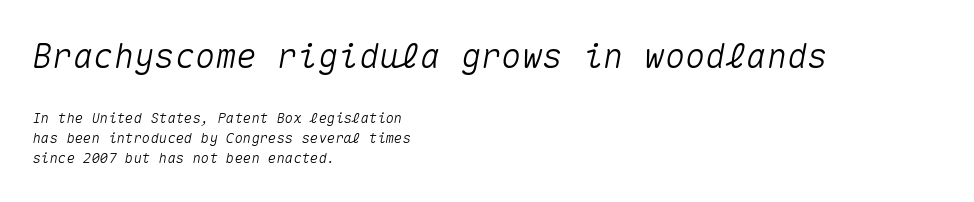
The image shows 34 px text type, italic (leaning right), monospaced; set left-aligned, normal line spacing (1.42x), normal letter spacing, not underlined; the first (top) block is 2.43x larger; medium stroke contrast and a medium x-height.
